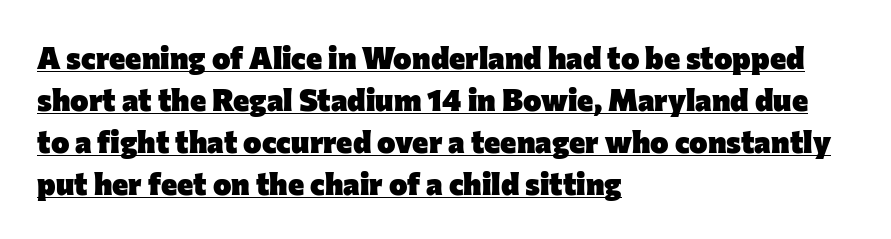
Q: Is the text bold? A: Yes.
Q: Is the text italic (slanted)? A: No, it is upright.
Q: Is the typeface a serif or a sans-serif typeface? A: Sans-serif.
Q: Is the text underlined? A: Yes.
Q: How is the paragraph aligned? A: Left-aligned.
Q: Is the spacing between letters normal or unusually wide? A: Normal.
Q: Is the spacing between lines tight, normal or loose? A: Normal.
Q: Width (condensed, normal, or wide)? A: Normal.
Q: Stroke contrast? A: Low.
Q: x-height? A: Medium.
Q: Monospaced? A: No.
